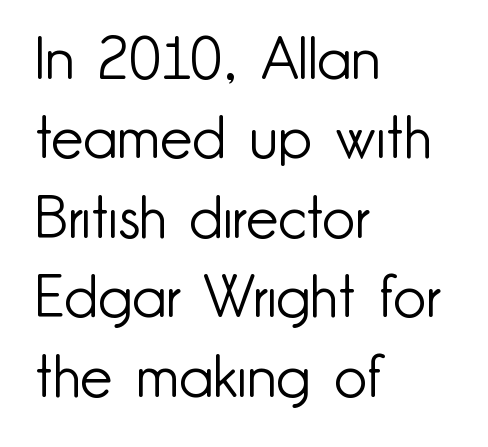
{"serif": "no", "italic": "no", "bold": "no", "weight": "light", "width": "normal", "stroke_contrast": "low", "x_height": "small", "monospaced": "no", "underline": "no", "align": "left", "line_spacing": "normal", "line_spacing_ratio": 1.37, "letter_spacing": "normal", "letter_spacing_em": 0.0, "glyph_px": 58}
